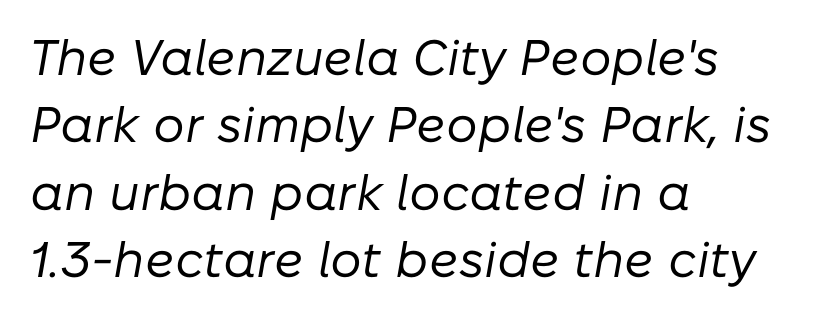
This sample is left-justified, so line endings fall wherever the words run out. Anything drawn beneath the words? Only blank space. These lines are rendered in a variable-pitch font. Tracking value appears to be zero — textbook default spacing. The typeface has the unassuming heft of standard copy or less.
